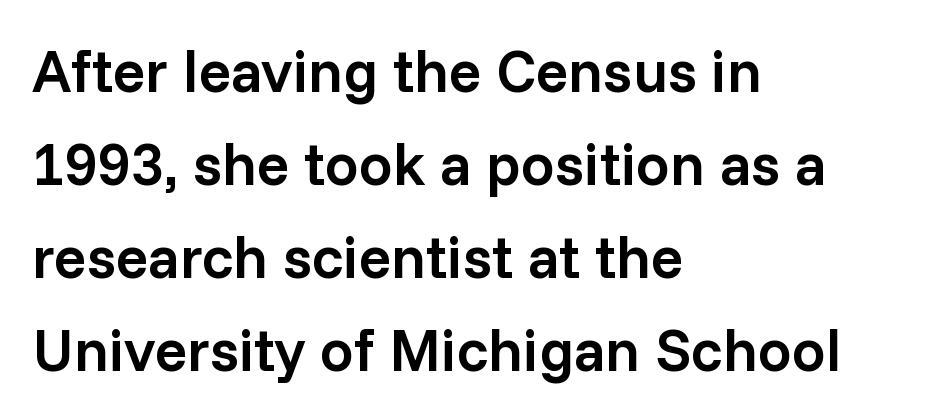
Q: Is the text bold? A: Semi-bold.
Q: Is the text italic (slanted)? A: No, it is upright.
Q: Is the typeface a serif or a sans-serif typeface? A: Sans-serif.
Q: Is the text underlined? A: No.
Q: How is the paragraph aligned? A: Left-aligned.
Q: Is the spacing between letters normal or unusually wide? A: Normal.
Q: Is the spacing between lines tight, normal or loose? A: Normal.
Q: Width (condensed, normal, or wide)? A: Normal.
Q: Stroke contrast? A: Low.
Q: x-height? A: Medium.
Q: Monospaced? A: No.
